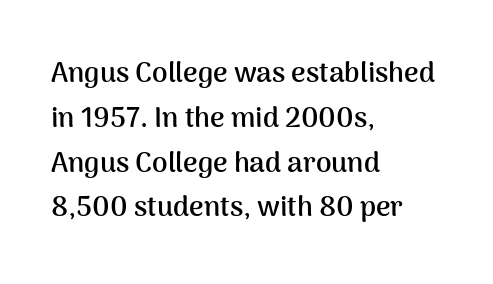
The image shows 28 px semibold sans-serif type, upright; set left-aligned, normal line spacing (1.6x), normal letter spacing, not underlined; medium stroke contrast and a medium x-height.
